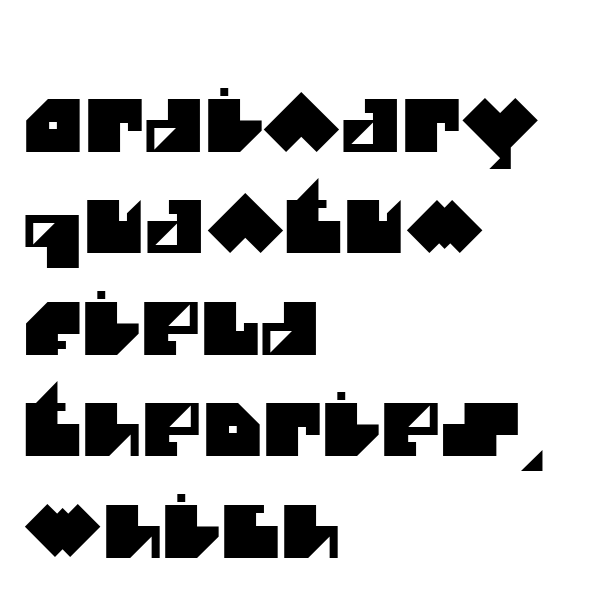
The face used here is proportionally spaced, like ordinary book or web type. Beneath every word, the page is bare. The text block is weighted toward the left margin, trailing off unevenly rightward. The gaps between neighbouring characters are ordinary and unremarkable. Whoever set this chose a conventional vertical rhythm. The glyphs in this specimen are sans serif.
